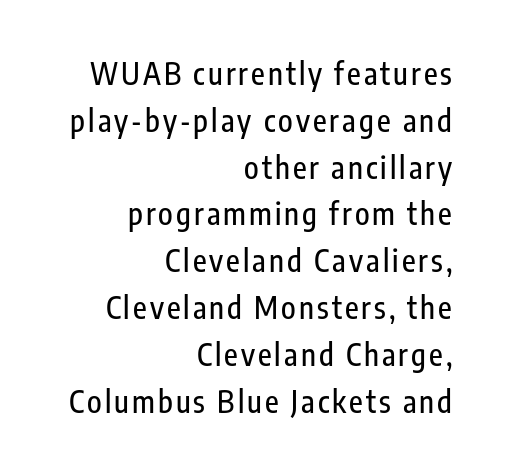
{"serif": "no", "italic": "no", "width": "condensed", "stroke_contrast": "low", "x_height": "medium", "monospaced": "no", "underline": "no", "align": "right", "line_spacing": "normal", "line_spacing_ratio": 1.56, "glyph_px": 30}
